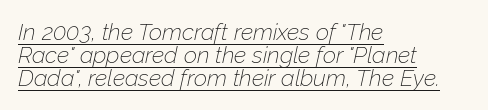
The image shows 23 px text type, italic (leaning right); set left-aligned, tight line spacing (1.0x), normal letter spacing, underlined.
